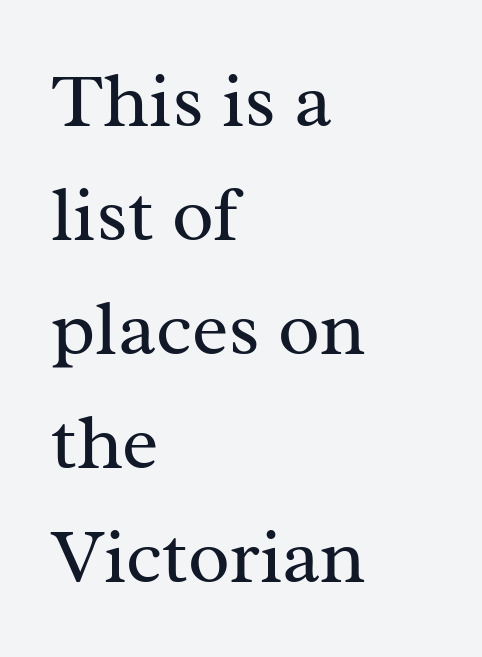
Q: Is the text bold? A: No.
Q: Is the text italic (slanted)? A: No, it is upright.
Q: Is the typeface a serif or a sans-serif typeface? A: Serif.
Q: Is the text underlined? A: No.
Q: How is the paragraph aligned? A: Left-aligned.
Q: Is the spacing between letters normal or unusually wide? A: Normal.
Q: Is the spacing between lines tight, normal or loose? A: Normal.
Q: Width (condensed, normal, or wide)? A: Normal.
Q: Stroke contrast? A: Medium.
Q: x-height? A: Medium.
Q: Monospaced? A: No.
